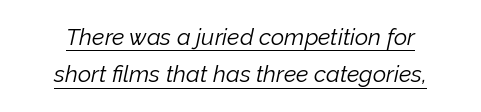
The image shows 23 px text type, italic (leaning right); set normal line spacing (1.62x), normal letter spacing, underlined.
